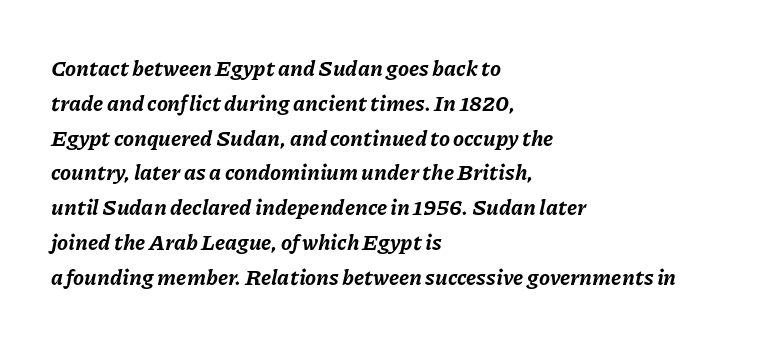
The image shows 22 px bold type, italic (leaning right); set left-aligned, normal line spacing (1.58x), normal letter spacing, not underlined.
